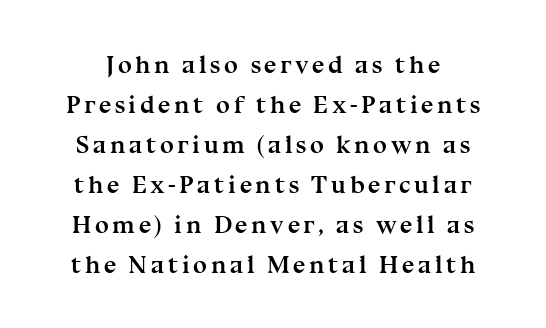
Q: Is the text bold? A: Yes.
Q: Is the text italic (slanted)? A: No, it is upright.
Q: Is the text underlined? A: No.
Q: Is the spacing between lines tight, normal or loose? A: Normal.
